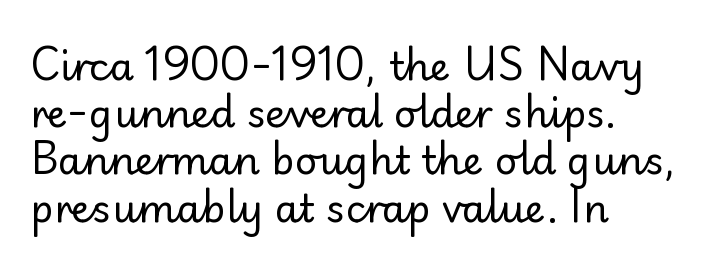
The image shows 39 px regular-weight sans-serif type, upright; set left-aligned, line spacing 1.21x, normal letter spacing, not underlined; low stroke contrast and a small x-height.
